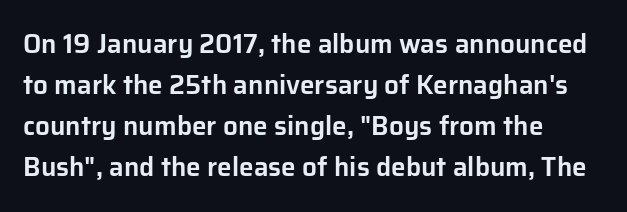
Q: Is the text italic (slanted)? A: No, it is upright.
Q: Is the text underlined? A: No.
Q: How is the paragraph aligned? A: Left-aligned.
Q: Is the spacing between letters normal or unusually wide? A: Normal.
Q: Is the spacing between lines tight, normal or loose? A: Normal.
